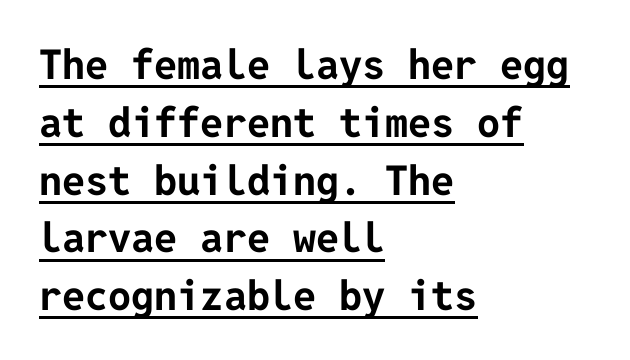
Q: Is the text bold? A: Yes.
Q: Is the text italic (slanted)? A: No, it is upright.
Q: Is the typeface a serif or a sans-serif typeface? A: Sans-serif.
Q: Is the text underlined? A: Yes.
Q: How is the paragraph aligned? A: Left-aligned.
Q: Is the spacing between letters normal or unusually wide? A: Normal.
Q: Is the spacing between lines tight, normal or loose? A: Normal.
Q: Width (condensed, normal, or wide)? A: Normal.
Q: Stroke contrast? A: Low.
Q: x-height? A: Medium.
